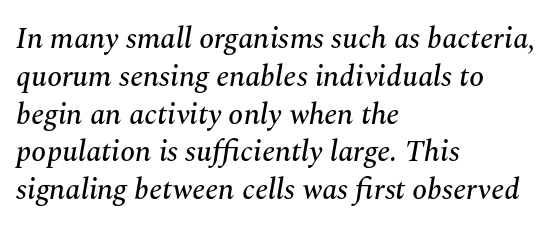
The image shows 30 px serif type, italic (leaning right); set left-aligned, normal line spacing (1.26x), normal letter spacing, not underlined; medium stroke contrast and a medium x-height.
